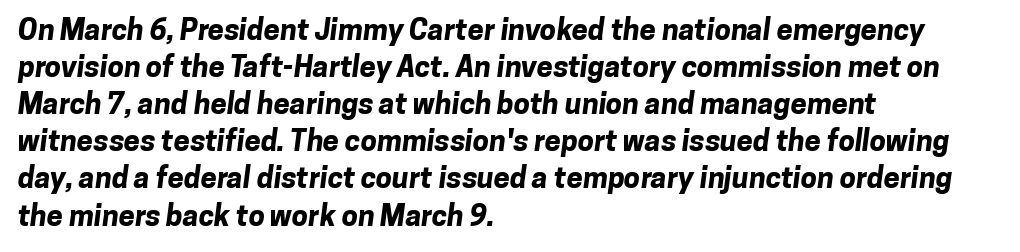
{"serif": "no", "bold": "yes", "weight": "bold", "width": "normal", "stroke_contrast": "low", "x_height": "medium", "monospaced": "no", "underline": "no", "align": "left", "line_spacing": "normal", "line_spacing_ratio": 1.28, "letter_spacing": "normal", "letter_spacing_em": 0.0, "glyph_px": 29}
